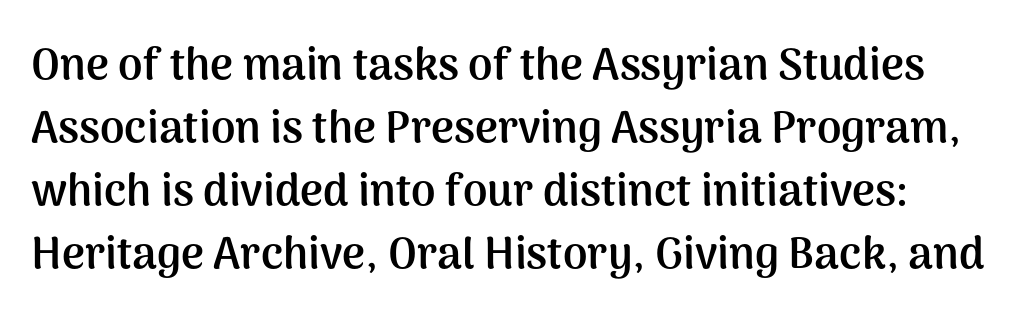
Q: Is the text bold? A: Yes.
Q: Is the text italic (slanted)? A: No, it is upright.
Q: Is the typeface a serif or a sans-serif typeface? A: Sans-serif.
Q: Is the text underlined? A: No.
Q: Is the spacing between letters normal or unusually wide? A: Normal.
Q: Is the spacing between lines tight, normal or loose? A: Normal.
Q: Width (condensed, normal, or wide)? A: Normal.
Q: Stroke contrast? A: Medium.
Q: x-height? A: Medium.
Q: Monospaced? A: No.
